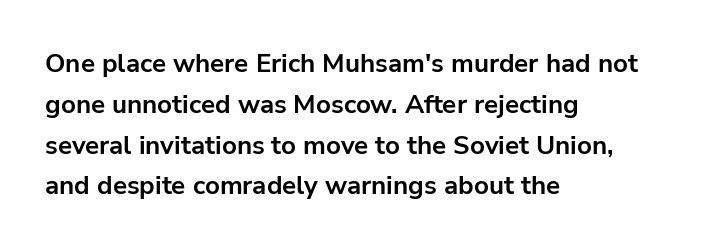
{"italic": "no", "bold": "yes", "underline": "no", "align": "left", "line_spacing": "normal", "line_spacing_ratio": 1.57, "letter_spacing": "normal", "letter_spacing_em": 0.0, "glyph_px": 26}
